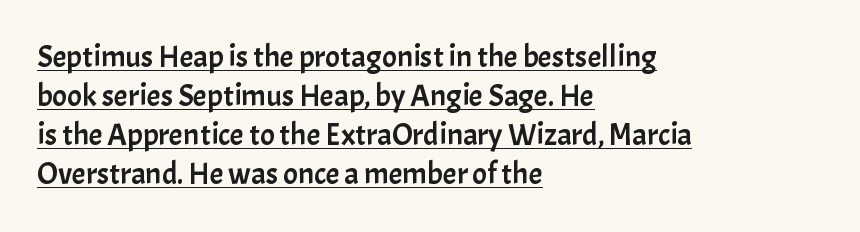
The image shows 31 px sans-serif type, upright; set left-aligned, normal line spacing (1.26x), normal letter spacing, underlined; low stroke contrast and a medium x-height.
